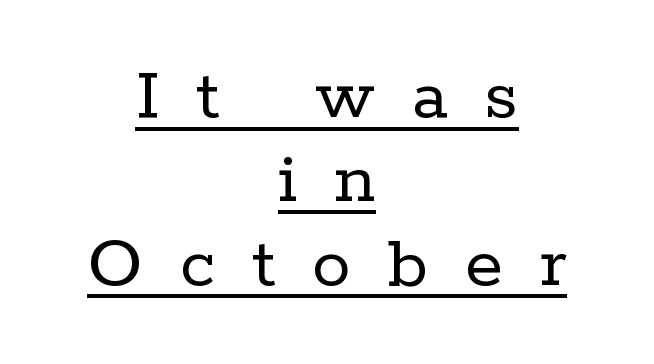
Q: Is the text bold? A: No.
Q: Is the text italic (slanted)? A: No, it is upright.
Q: Is the typeface a serif or a sans-serif typeface? A: Serif.
Q: Is the text underlined? A: Yes.
Q: How is the paragraph aligned? A: Centered.
Q: Is the spacing between letters normal or unusually wide? A: Unusually wide.
Q: Is the spacing between lines tight, normal or loose? A: Tight.
Q: Width (condensed, normal, or wide)? A: Normal.
Q: Stroke contrast? A: Low.
Q: x-height? A: Medium.
Q: Monospaced? A: No.
